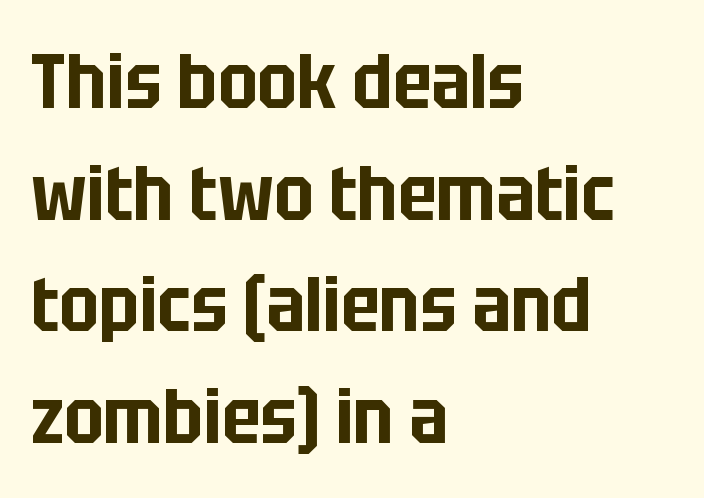
Q: Is the text italic (slanted)? A: No, it is upright.
Q: Is the typeface a serif or a sans-serif typeface? A: Sans-serif.
Q: Is the text underlined? A: No.
Q: How is the paragraph aligned? A: Left-aligned.
Q: Is the spacing between letters normal or unusually wide? A: Normal.
Q: Is the spacing between lines tight, normal or loose? A: Normal.
Q: Width (condensed, normal, or wide)? A: Condensed.
Q: Stroke contrast? A: Low.
Q: x-height? A: Large.
Q: Monospaced? A: No.
